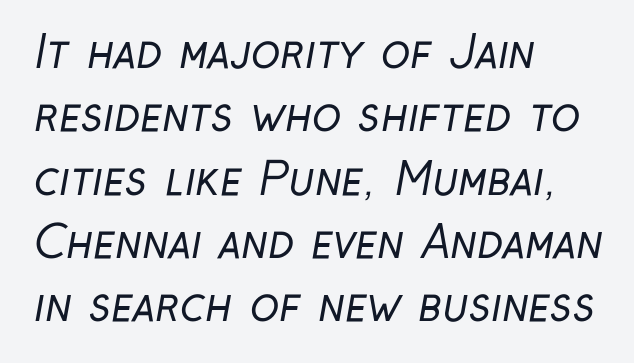
The glyphs are unaccompanied by any horizontal stroke below them. A typesetter would call this leading conventional body-copy spacing. Caption: standard tracking, unaltered. Think of a printed novel: that variable character pitch is what you see here. Which margin do the lines hug? The left one — the right edge is uneven. The strokes carry an ordinary text weight at most.
